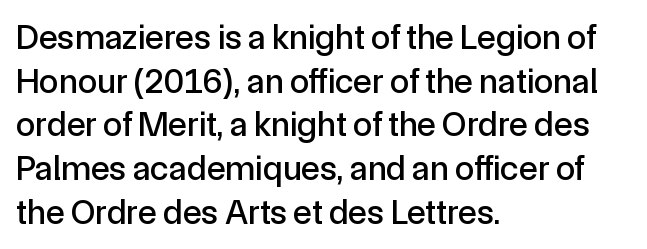
Q: Is the text italic (slanted)? A: No, it is upright.
Q: Is the typeface a serif or a sans-serif typeface? A: Sans-serif.
Q: Is the text underlined? A: No.
Q: How is the paragraph aligned? A: Left-aligned.
Q: Is the spacing between letters normal or unusually wide? A: Normal.
Q: Is the spacing between lines tight, normal or loose? A: Normal.
Q: Width (condensed, normal, or wide)? A: Normal.
Q: x-height? A: Medium.
Q: Monospaced? A: No.
